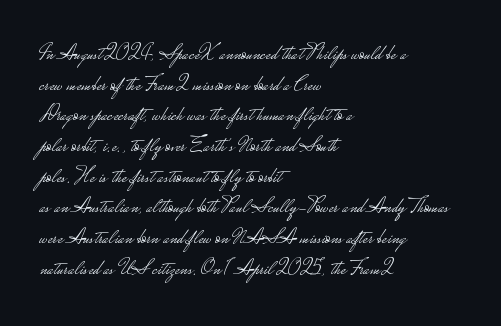
The strip under each line holds only bare page. The lines in this sample share a left origin and differ only in where they stop. The block of text has a typical density, with ordinary space between rows. A typesetter would call this zero additional tracking. Each stroke keeps to a modest, everyday thickness or less.
